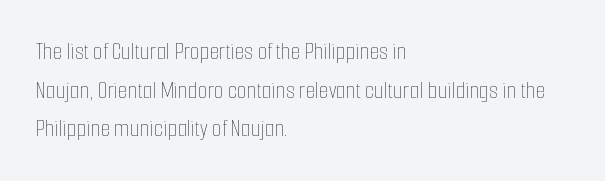
Q: Is the text bold? A: No.
Q: Is the text italic (slanted)? A: No, it is upright.
Q: Is the text underlined? A: No.
Q: How is the paragraph aligned? A: Left-aligned.
Q: Is the spacing between letters normal or unusually wide? A: Normal.
Q: Is the spacing between lines tight, normal or loose? A: Normal.
